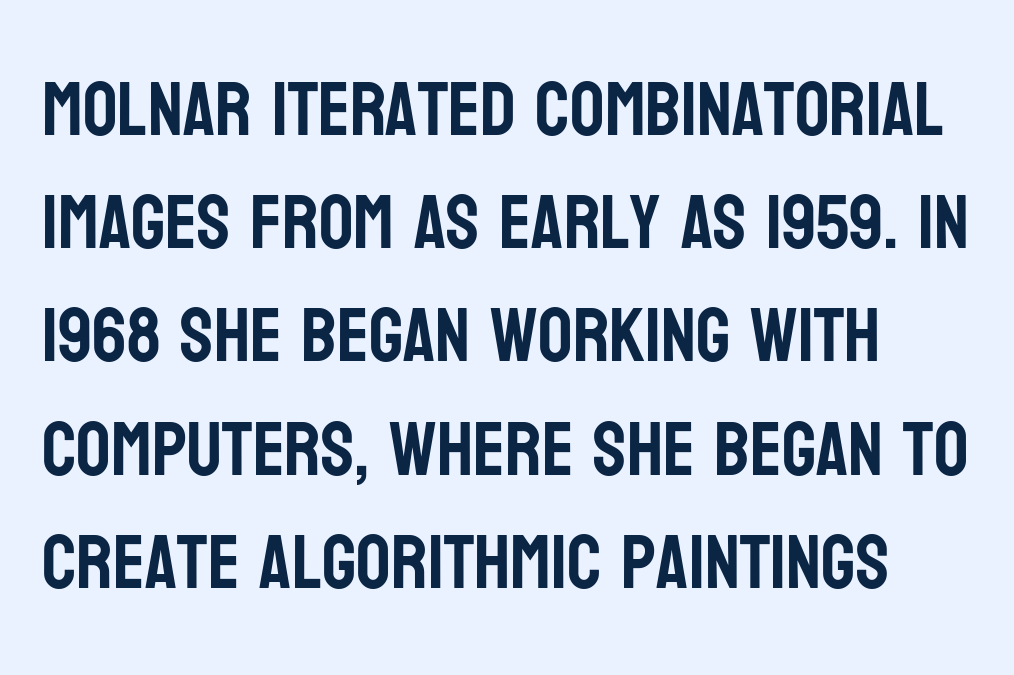
Q: Is the text italic (slanted)? A: No, it is upright.
Q: Is the typeface a serif or a sans-serif typeface? A: Sans-serif.
Q: Is the text underlined? A: No.
Q: Is the spacing between letters normal or unusually wide? A: Normal.
Q: Is the spacing between lines tight, normal or loose? A: Normal.
Q: Width (condensed, normal, or wide)? A: Condensed.
Q: Stroke contrast? A: Low.
Q: x-height? A: Large.
Q: Monospaced? A: No.
